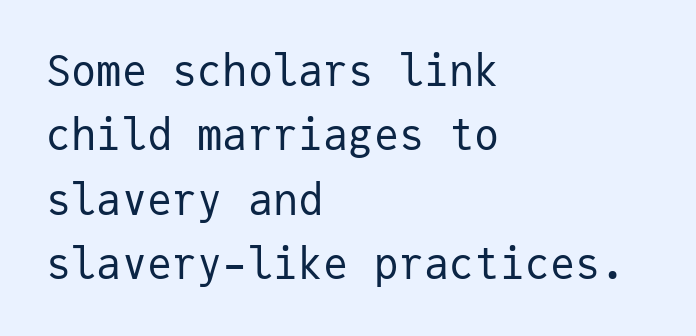
{"serif": "no", "italic": "no", "bold": "no", "weight": "regular", "width": "normal", "stroke_contrast": "low", "x_height": "medium", "monospaced": "yes", "underline": "no", "align": "left", "line_spacing": "normal", "line_spacing_ratio": 1.53, "letter_spacing": "normal", "letter_spacing_em": 0.0, "glyph_px": 42}
